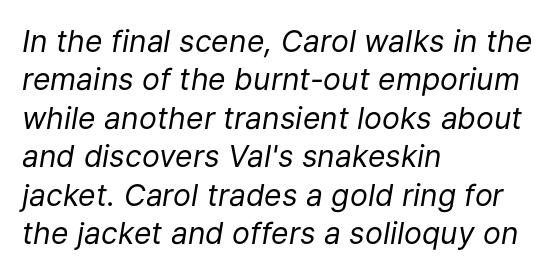
{"italic": "yes", "lean": "right", "slant_degrees": 9, "bold": "no", "weight": "regular", "width": "normal", "stroke_contrast": "low", "x_height": "medium", "monospaced": "no", "underline": "no", "align": "left", "line_spacing": "normal", "line_spacing_ratio": 1.28, "letter_spacing": "normal", "letter_spacing_em": 0.0, "glyph_px": 30}
